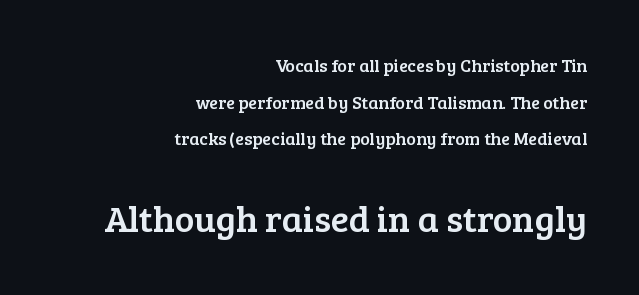
{"serif": "yes", "italic": "no", "width": "normal", "stroke_contrast": "low", "x_height": "medium", "monospaced": "no", "underline": "no", "align": "right", "line_spacing": "loose", "line_spacing_ratio": 2.04, "letter_spacing": "normal", "letter_spacing_em": 0.0, "larger_block": "second", "size_ratio": 2.06, "glyph_px": 37}
